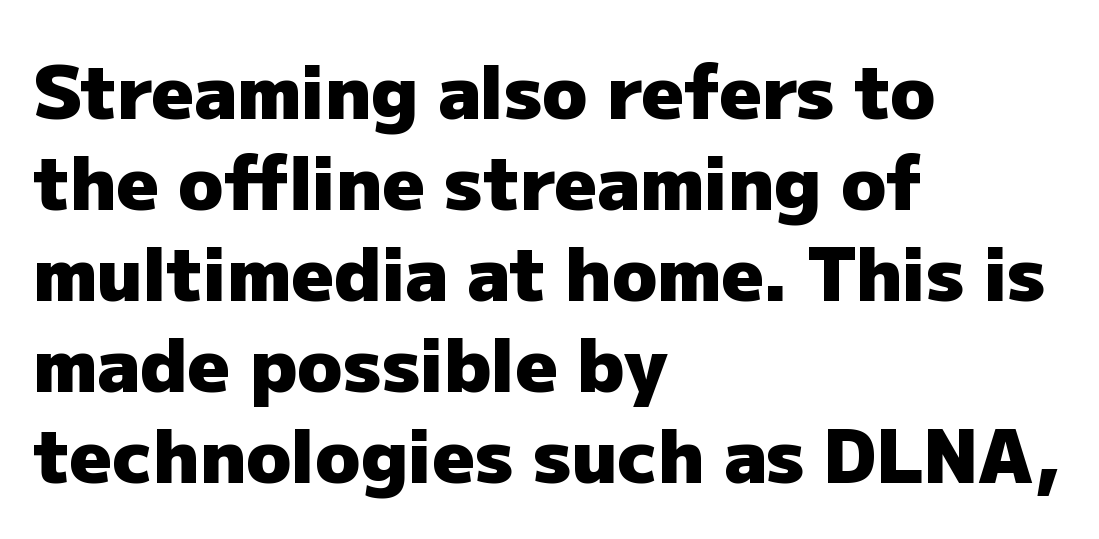
The image shows 74 px heavy sans-serif type, upright; set left-aligned, line spacing 1.23x, normal letter spacing, not underlined; low stroke contrast and a medium x-height.
